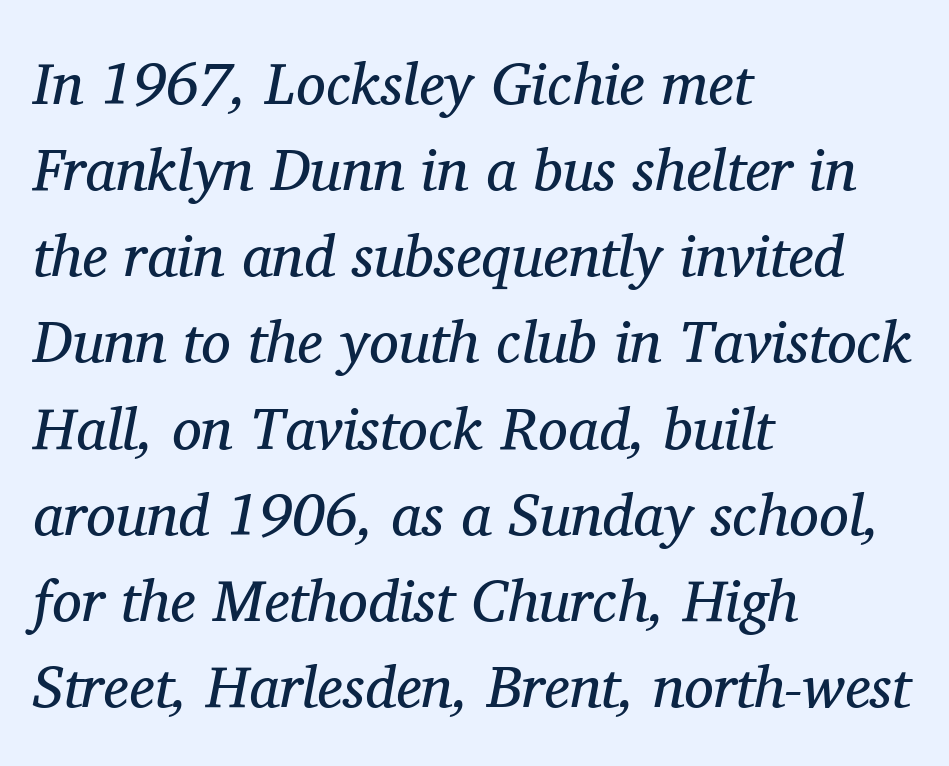
Q: Is the text bold? A: No.
Q: Is the text italic (slanted)? A: Yes, it leans right by about 11 degrees.
Q: Is the typeface a serif or a sans-serif typeface? A: Serif.
Q: Is the text underlined? A: No.
Q: How is the paragraph aligned? A: Left-aligned.
Q: Is the spacing between letters normal or unusually wide? A: Normal.
Q: Is the spacing between lines tight, normal or loose? A: Normal.
Q: Width (condensed, normal, or wide)? A: Normal.
Q: Stroke contrast? A: Medium.
Q: x-height? A: Medium.
Q: Monospaced? A: No.
